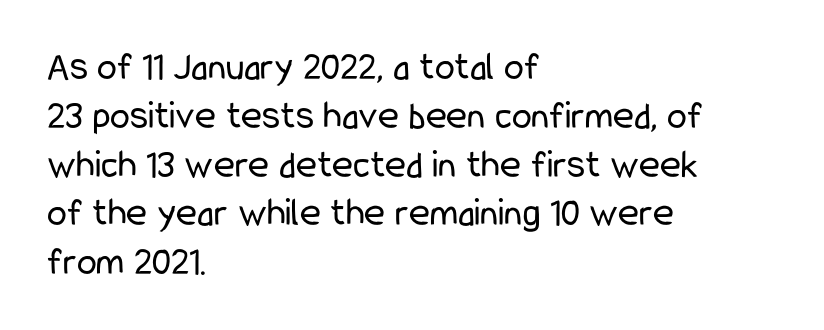
The image shows 40 px regular-weight, condensed sans-serif type, upright; set left-aligned, line spacing 1.22x, normal letter spacing, not underlined; low stroke contrast and a medium x-height.
